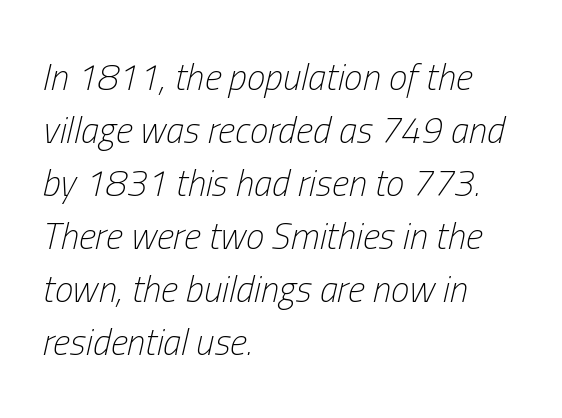
The image shows 37 px light, condensed type, italic (leaning right); set left-aligned, normal line spacing (1.43x), normal letter spacing, not underlined; low stroke contrast and a medium x-height.
